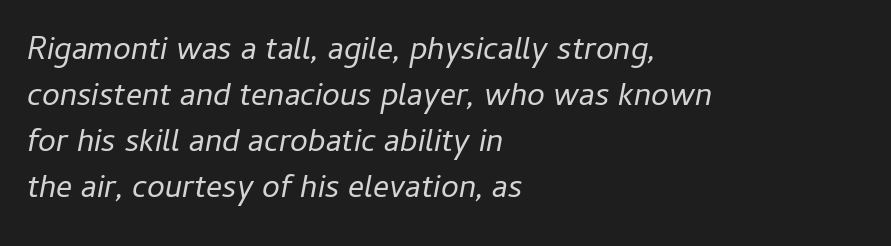
The image shows 32 px regular-weight type, italic (leaning right); set left-aligned, normal line spacing (1.44x), normal letter spacing, not underlined; low stroke contrast and a medium x-height.
